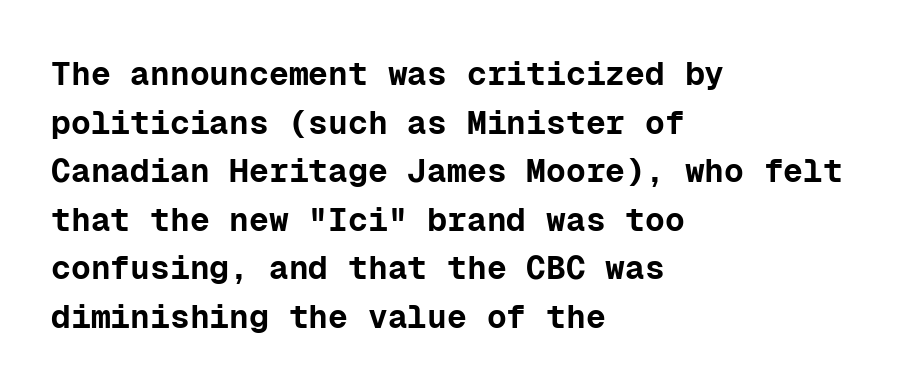
{"serif": "no", "italic": "no", "bold": "yes", "weight": "bold", "width": "normal", "stroke_contrast": "low", "x_height": "medium", "monospaced": "yes", "underline": "no", "align": "left", "line_spacing": "normal", "line_spacing_ratio": 1.47, "letter_spacing": "normal", "letter_spacing_em": 0.0, "glyph_px": 33}
